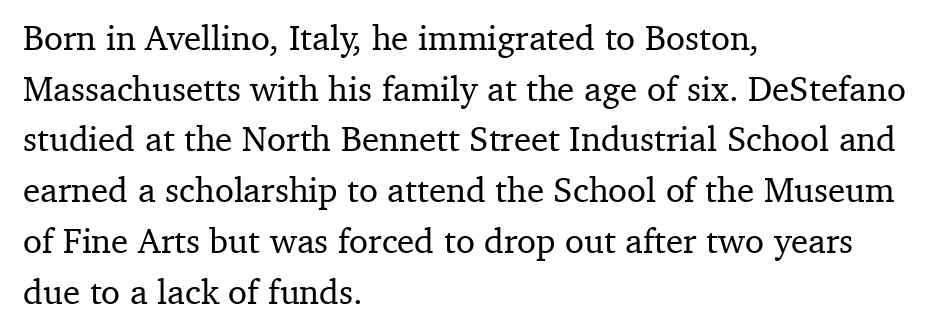
The image shows 35 px serif type, upright; set left-aligned, normal line spacing (1.45x), normal letter spacing, not underlined; medium stroke contrast and a medium x-height.
